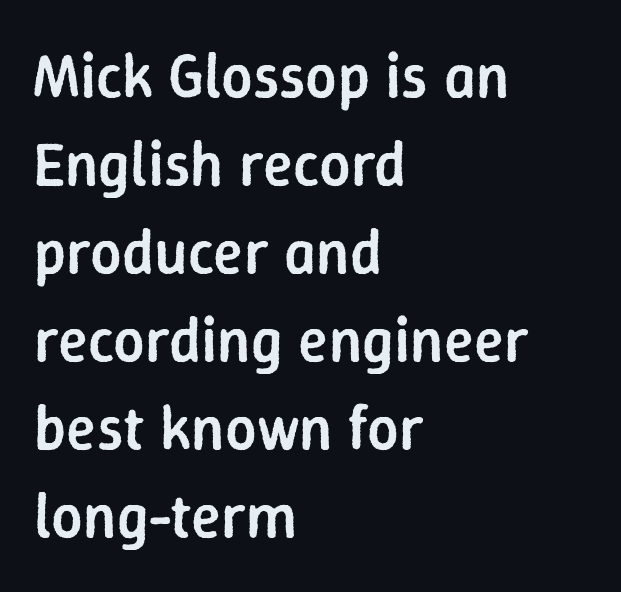
{"serif": "no", "italic": "no", "bold": "semi", "weight": "semibold", "width": "normal", "stroke_contrast": "low", "x_height": "medium", "monospaced": "no", "underline": "no", "align": "left", "line_spacing": "normal", "line_spacing_ratio": 1.42, "letter_spacing": "normal", "letter_spacing_em": 0.0, "glyph_px": 62}
